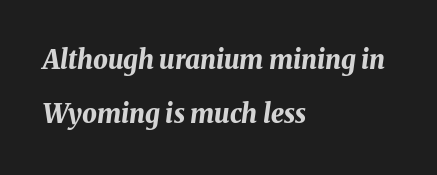
Q: Is the text bold? A: Yes.
Q: Is the text italic (slanted)? A: Yes, it leans right by about 8 degrees.
Q: Is the text underlined? A: No.
Q: How is the paragraph aligned? A: Left-aligned.
Q: Is the spacing between letters normal or unusually wide? A: Normal.
Q: Is the spacing between lines tight, normal or loose? A: Loose.
